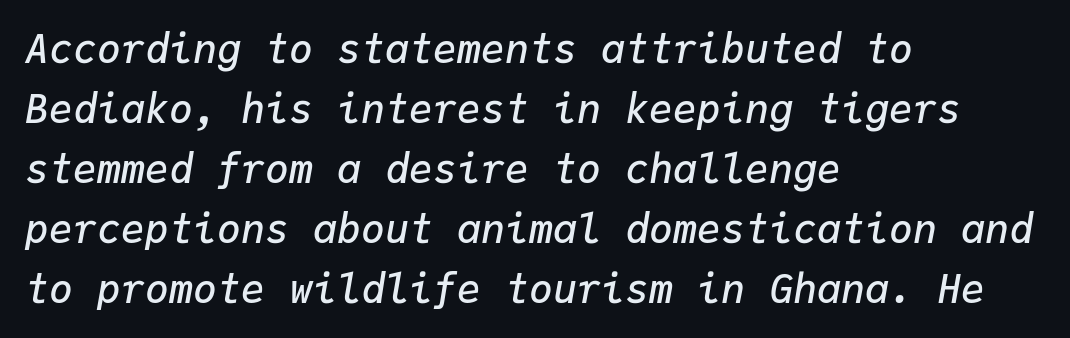
Teacher's note: observe the even left margin — that is flush-left alignment. Every letter is mildly thick-stroked: semibold rather than bold. In terms of leading, this rendering sits right in the middle. These lines are rendered in a fixed-pitch font. Italic? Definitely — the glyphs are oblique. Just letters on the line, the space beneath them empty.
